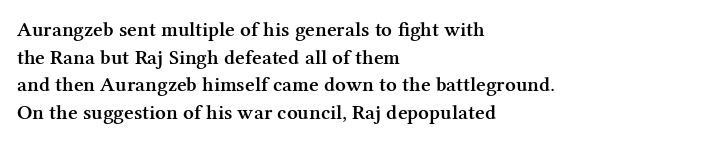
{"italic": "no", "bold": "semi", "underline": "no", "align": "left", "line_spacing": "normal", "line_spacing_ratio": 1.31, "letter_spacing": "normal", "letter_spacing_em": 0.0, "glyph_px": 21}
